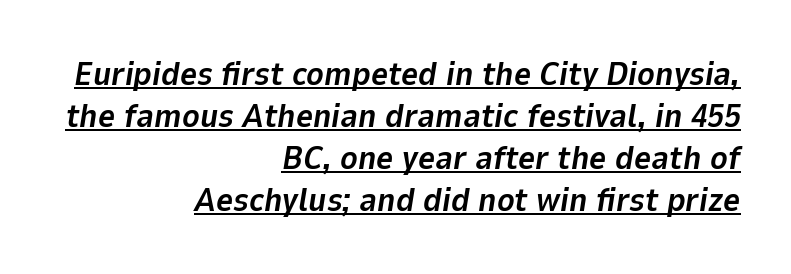
The image shows 33 px bold type, italic (leaning right); set right-aligned, normal line spacing (1.27x), normal letter spacing, underlined; low stroke contrast and a medium x-height.
